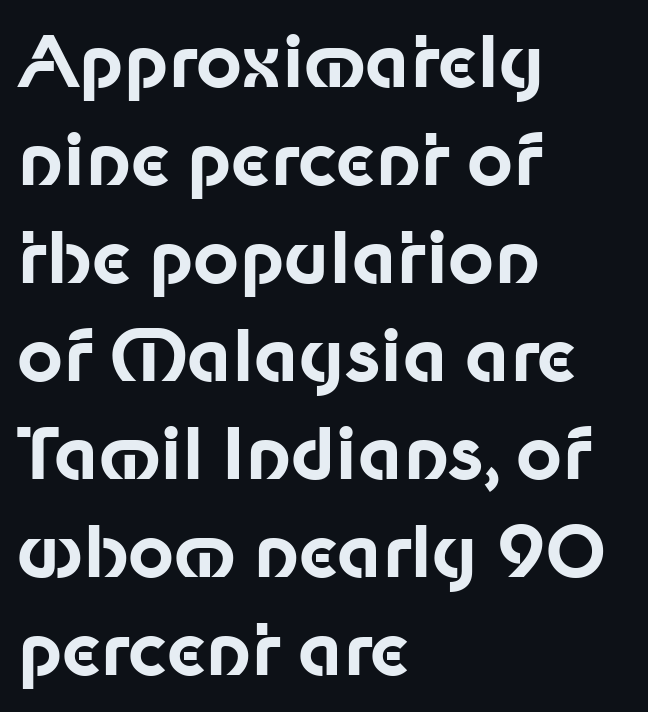
The image shows 71 px bold sans-serif type, upright; set left-aligned, normal line spacing (1.38x), normal letter spacing, not underlined; low stroke contrast and a medium x-height.
